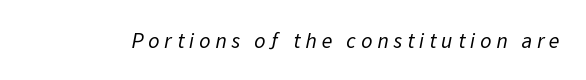
{"bold": "no", "underline": "no", "letter_spacing": "wide", "letter_spacing_em": 0.22, "glyph_px": 22}
